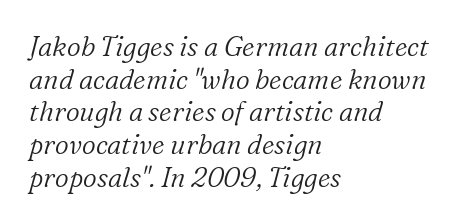
Q: Is the text bold? A: No.
Q: Is the text italic (slanted)? A: Yes, it leans right by about 16 degrees.
Q: Is the text underlined? A: No.
Q: How is the paragraph aligned? A: Left-aligned.
Q: Is the spacing between letters normal or unusually wide? A: Normal.
